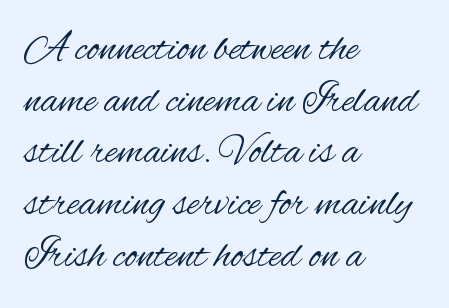
The image shows 42 px regular-weight, condensed sans-serif type; set left-aligned, line spacing 1.23x, normal letter spacing, not underlined; medium stroke contrast and a small x-height.
